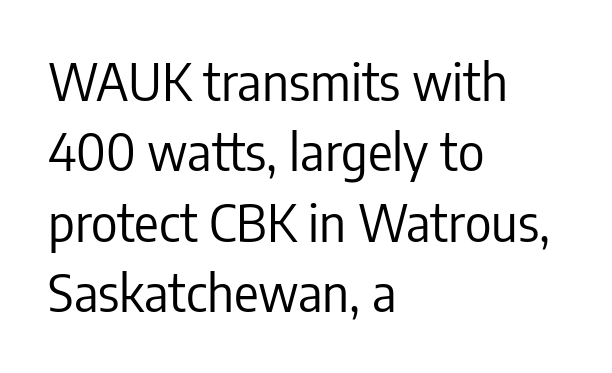
Q: Is the text bold? A: No.
Q: Is the text italic (slanted)? A: No, it is upright.
Q: Is the typeface a serif or a sans-serif typeface? A: Sans-serif.
Q: Is the text underlined? A: No.
Q: How is the paragraph aligned? A: Left-aligned.
Q: Is the spacing between letters normal or unusually wide? A: Normal.
Q: Is the spacing between lines tight, normal or loose? A: Normal.
Q: Width (condensed, normal, or wide)? A: Condensed.
Q: Stroke contrast? A: Low.
Q: x-height? A: Medium.
Q: Monospaced? A: No.
